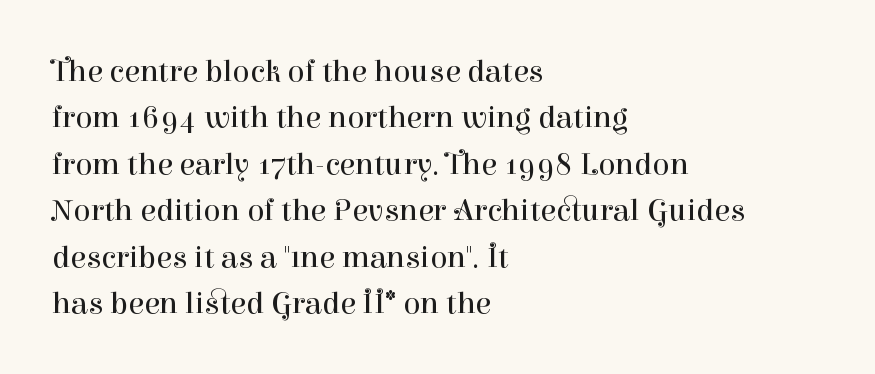
The image shows 32 px regular-weight serif type, upright; set left-aligned, normal line spacing (1.45x), normal letter spacing, not underlined; high stroke contrast and a medium x-height.
